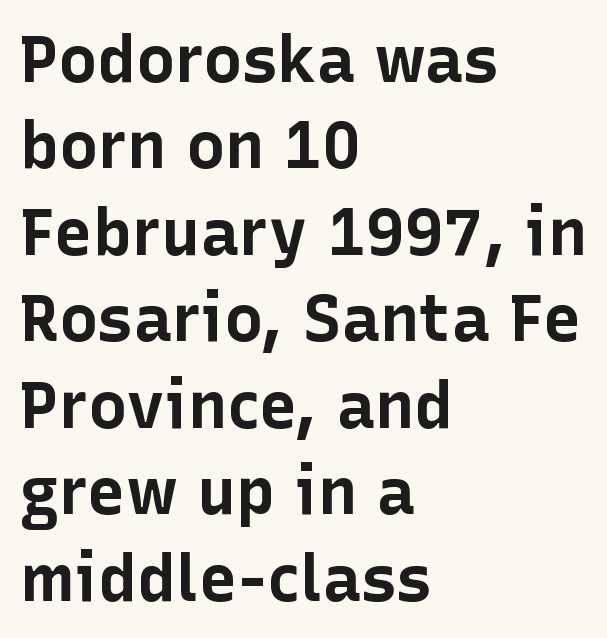
{"serif": "no", "italic": "no", "bold": "yes", "weight": "bold", "width": "normal", "stroke_contrast": "low", "x_height": "medium", "monospaced": "no", "underline": "no", "align": "left", "line_spacing": "normal", "line_spacing_ratio": 1.33, "letter_spacing": "normal", "letter_spacing_em": 0.0, "glyph_px": 65}
